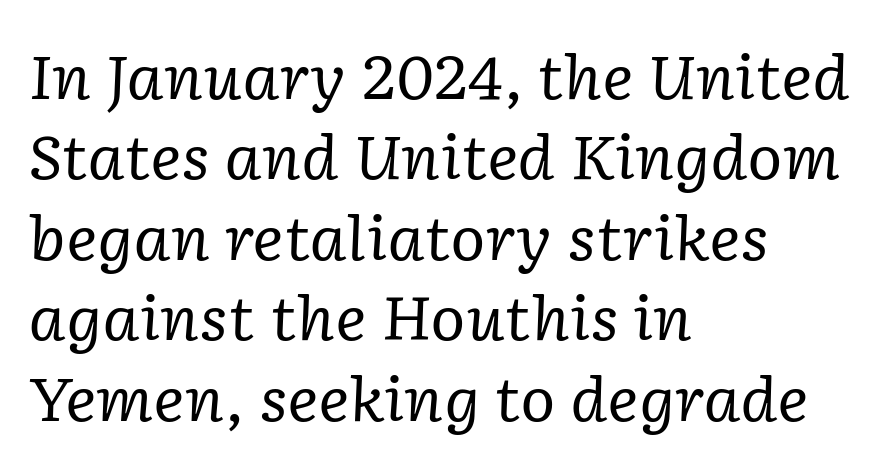
{"serif": "yes", "italic": "yes", "lean": "right", "slant_degrees": 2, "bold": "no", "weight": "regular", "width": "normal", "stroke_contrast": "low", "x_height": "medium", "monospaced": "no", "underline": "no", "align": "left", "line_spacing": "normal", "line_spacing_ratio": 1.34, "letter_spacing": "normal", "letter_spacing_em": 0.0, "glyph_px": 60}
